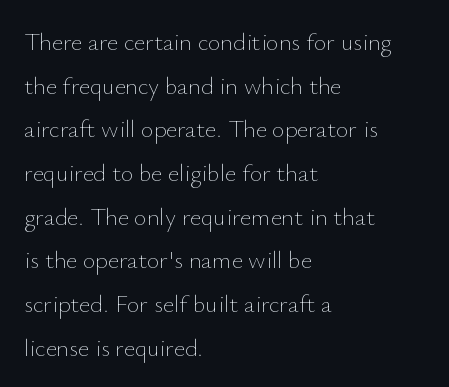
The image shows 24 px text type, upright; set left-aligned, line spacing 1.82x, normal letter spacing, not underlined.
